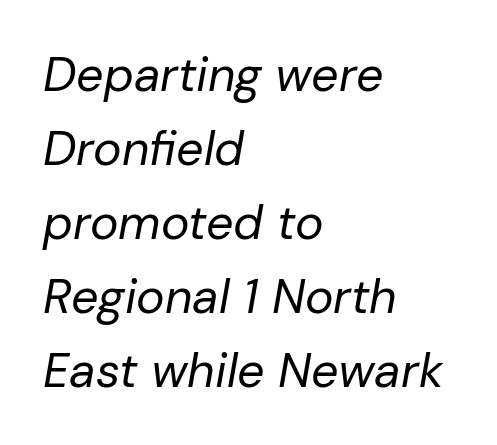
Reading down the column, the eye jumps a familiar distance to each next line. All the whitespace from short lines collects on the right. This reads as an unemphasized weight, regular at the heaviest. Any mark beneath the type? The region is blank. Character widths vary here, with narrow letters taking less room than wide ones. The letters are slanted; this is an italic face.
